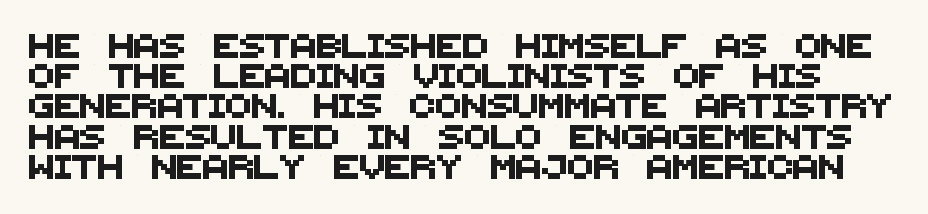
Q: Is the text underlined? A: No.
Q: Is the spacing between letters normal or unusually wide? A: Normal.
Q: Is the spacing between lines tight, normal or loose? A: Normal.
